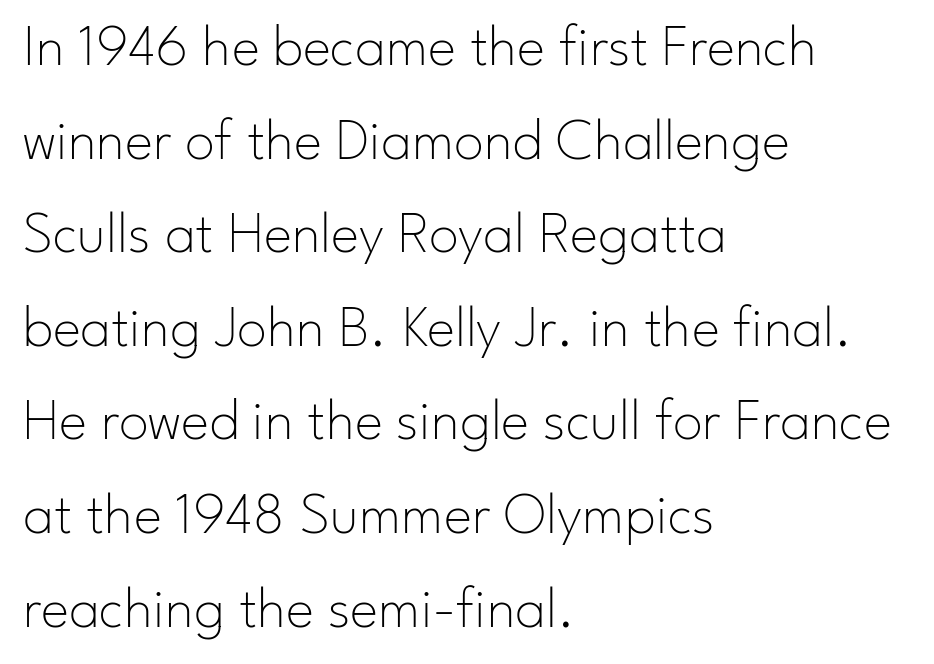
Q: Is the text bold? A: No.
Q: Is the text italic (slanted)? A: No, it is upright.
Q: Is the typeface a serif or a sans-serif typeface? A: Sans-serif.
Q: Is the text underlined? A: No.
Q: How is the paragraph aligned? A: Left-aligned.
Q: Is the spacing between letters normal or unusually wide? A: Normal.
Q: Is the spacing between lines tight, normal or loose? A: Normal.
Q: Width (condensed, normal, or wide)? A: Normal.
Q: Stroke contrast? A: Low.
Q: x-height? A: Small.
Q: Monospaced? A: No.
